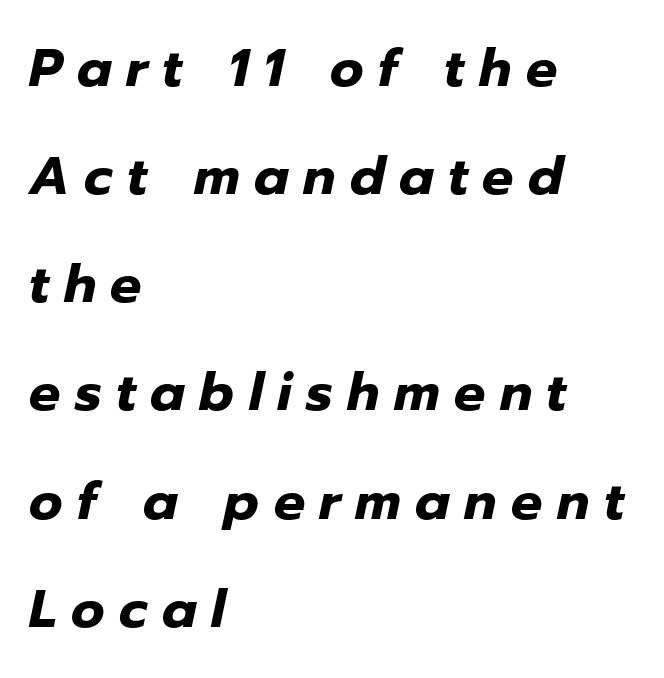
This rendering features lettering with no underline. This block would shrink considerably if given ordinary leading; it's expanded now. Heavy, bold letterforms. Yep, that's italic — everything's leaning.
